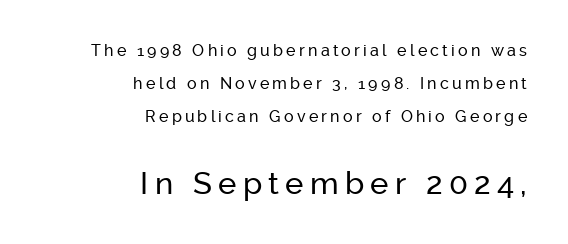
Q: Is the text italic (slanted)? A: No, it is upright.
Q: Is the typeface a serif or a sans-serif typeface? A: Sans-serif.
Q: Is the text underlined? A: No.
Q: How is the paragraph aligned? A: Right-aligned.
Q: Is the spacing between letters normal or unusually wide? A: Unusually wide.
Q: Is the spacing between lines tight, normal or loose? A: Loose.
Q: Which block of text is set in a larger size, the first (top) or the second (bottom)? A: The second (bottom) one.
Q: Width (condensed, normal, or wide)? A: Normal.
Q: Stroke contrast? A: Low.
Q: x-height? A: Medium.
Q: Monospaced? A: No.
